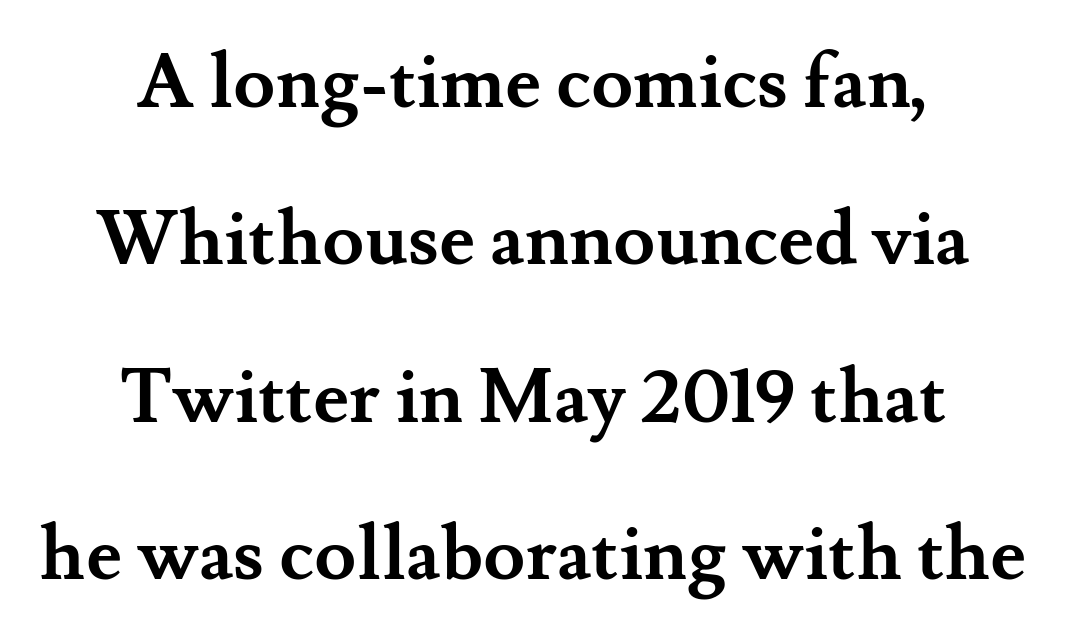
{"serif": "yes", "italic": "no", "bold": "yes", "weight": "semibold", "width": "normal", "stroke_contrast": "medium", "x_height": "small", "monospaced": "no", "underline": "no", "align": "center", "line_spacing": "loose", "line_spacing_ratio": 2.07, "letter_spacing": "normal", "letter_spacing_em": 0.0, "glyph_px": 76}
